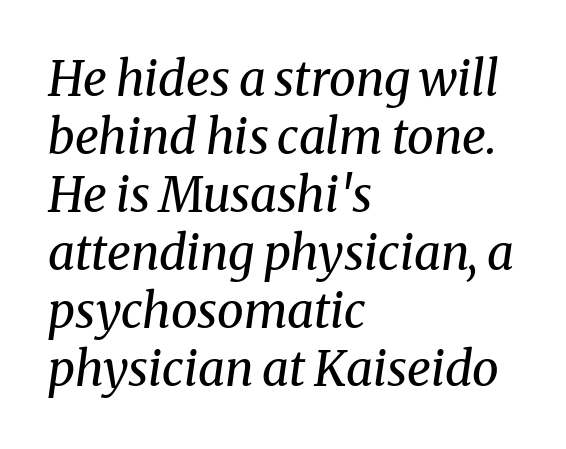
Q: Is the text bold? A: No.
Q: Is the text italic (slanted)? A: Yes, it leans right by about 8 degrees.
Q: Is the typeface a serif or a sans-serif typeface? A: Serif.
Q: Is the text underlined? A: No.
Q: How is the paragraph aligned? A: Left-aligned.
Q: Is the spacing between letters normal or unusually wide? A: Normal.
Q: Width (condensed, normal, or wide)? A: Normal.
Q: Stroke contrast? A: Medium.
Q: x-height? A: Medium.
Q: Monospaced? A: No.
